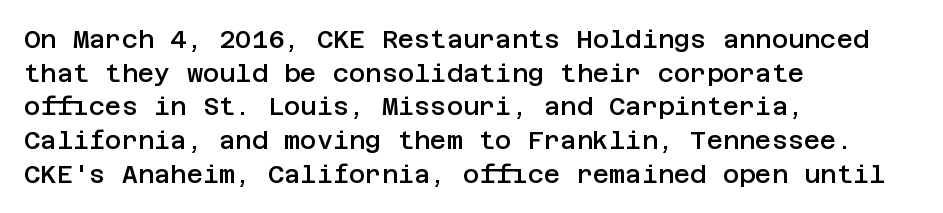
Is there any slant? The stems are plumb. Only glyphs here, with clear space below each row. A fair bit of extra ink — the face is semibold, not bold. Honestly, the row spacing looks completely unremarkable. These lines stack with their left ends in a neat column.
